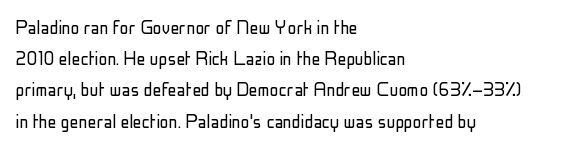
Every row of glyphs begins at an identical x-position on the left. The typesetting does not lean heavy: it is not bold. One glance says typical: line gaps are just what's usual. Underlining? Definitely not there.
